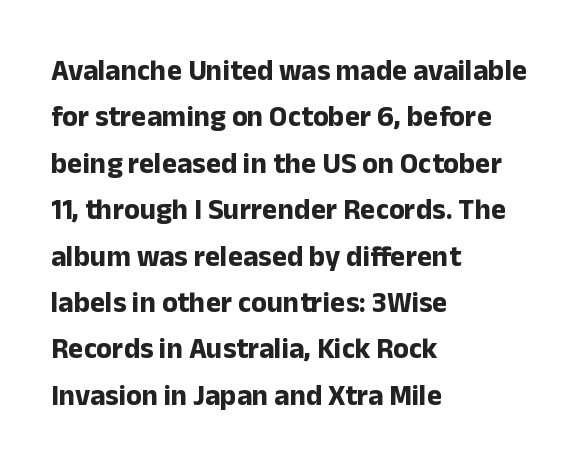
{"serif": "no", "italic": "no", "bold": "yes", "weight": "bold", "width": "normal", "stroke_contrast": "low", "x_height": "medium", "monospaced": "no", "underline": "no", "align": "left", "line_spacing": "normal", "line_spacing_ratio": 1.6, "letter_spacing": "normal", "letter_spacing_em": 0.0, "glyph_px": 29}
